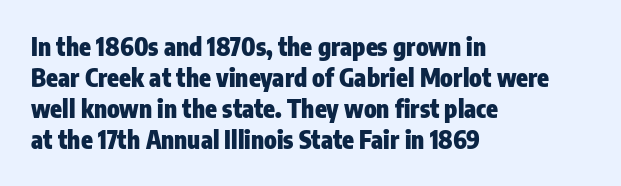
The image shows 24 px bold type, upright; set left-aligned, normal line spacing (1.29x), normal letter spacing, not underlined.
